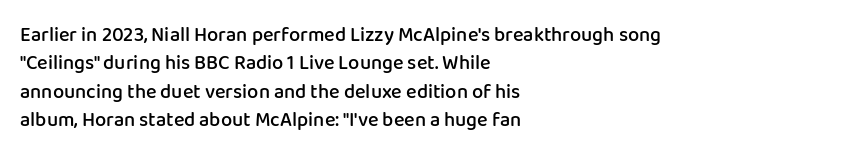
The image shows 20 px text type, upright; set left-aligned, normal line spacing (1.42x), normal letter spacing, not underlined.
